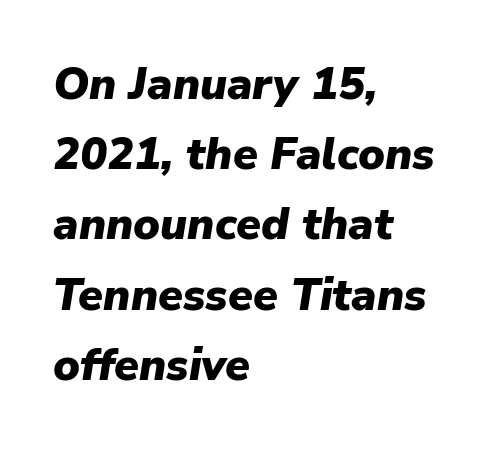
The image shows 45 px heavy type, italic (leaning right); set left-aligned, normal line spacing (1.56x), normal letter spacing, not underlined; low stroke contrast and a medium x-height.
